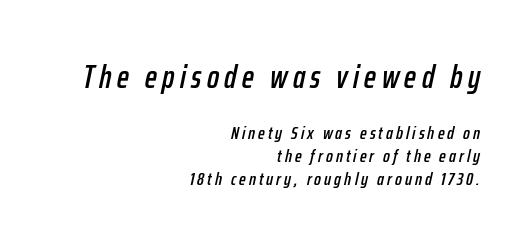
The image shows 32 px condensed type, italic (leaning right); set right-aligned, normal line spacing (1.28x), not underlined; the first (top) block is 1.78x larger; low stroke contrast and a medium x-height.
